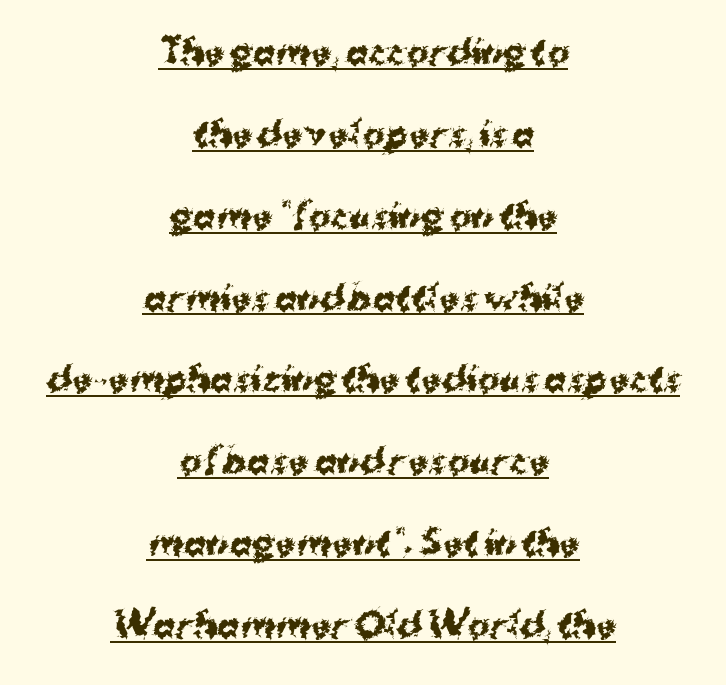
Q: Is the text bold? A: Yes.
Q: Is the text italic (slanted)? A: Yes.
Q: Is the typeface a serif or a sans-serif typeface? A: Sans-serif.
Q: Is the text underlined? A: Yes.
Q: How is the paragraph aligned? A: Centered.
Q: Is the spacing between letters normal or unusually wide? A: Normal.
Q: Is the spacing between lines tight, normal or loose? A: Loose.
Q: Width (condensed, normal, or wide)? A: Normal.
Q: Stroke contrast? A: Medium.
Q: x-height? A: Medium.
Q: Monospaced? A: No.
